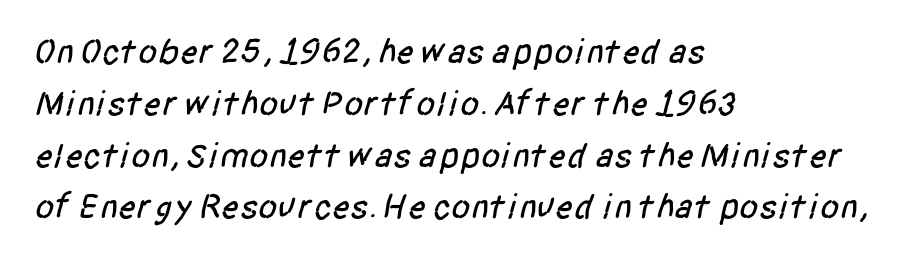
The image shows 35 px condensed sans-serif type; set left-aligned, normal line spacing (1.48x), normal letter spacing, not underlined; low stroke contrast and a large x-height.
